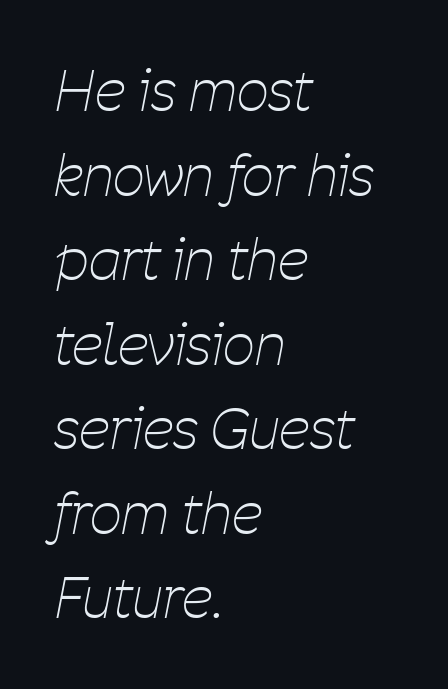
An italicized treatment has been applied to the whole sample. This reads as an unemphasized weight, regular at the heaviest. Clear beneath every line of the passage. The compositor pushed each line to the left boundary. Each new line begins a customary step beneath the previous one.
